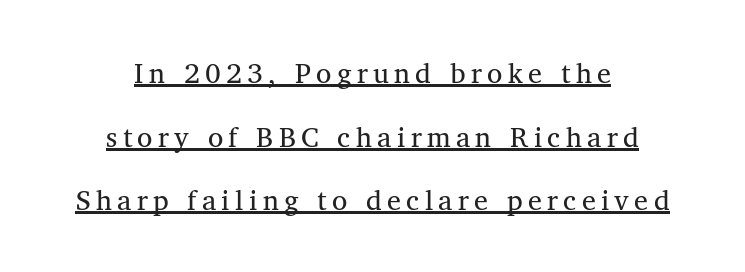
Designer's note — italics off, roman on. Yep, those are serifs on the letters. Underlining? Definitely there. Baseline-to-baseline distance is far greater than the letter height. The paragraph shown floats in the horizontal middle. Is the type heavy? It reads as light-to-regular instead.
